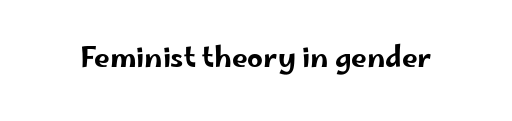
{"serif": "no", "italic": "no", "width": "wide", "stroke_contrast": "low", "x_height": "small", "monospaced": "no", "underline": "no", "letter_spacing": "normal", "letter_spacing_em": 0.0, "glyph_px": 28}
